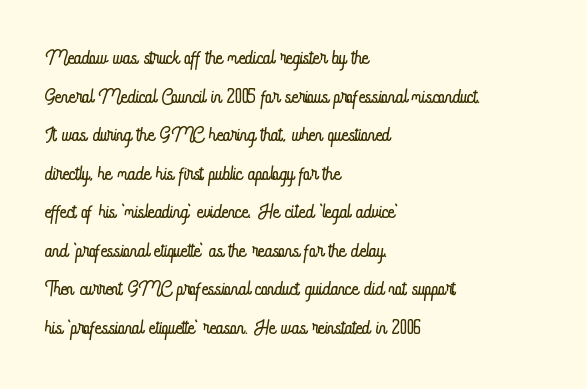
Q: Is the text bold? A: No.
Q: Is the text underlined? A: No.
Q: How is the paragraph aligned? A: Left-aligned.
Q: Is the spacing between letters normal or unusually wide? A: Normal.
Q: Is the spacing between lines tight, normal or loose? A: Normal.
Q: Width (condensed, normal, or wide)? A: Condensed.
Q: Stroke contrast? A: Low.
Q: x-height? A: Small.
Q: Monospaced? A: No.
